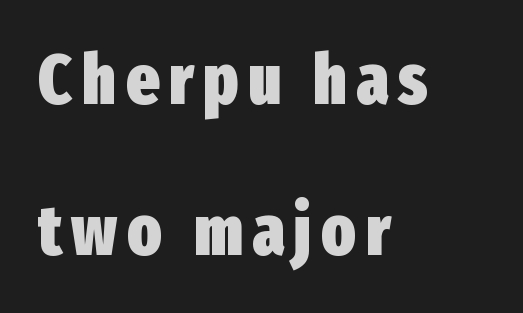
No italicization has been applied; the sample stays upright. The foot of each line stays bare and open. Notice the wide empty band between every row — that's loose leading. Short and long lines alike share a common starting point at left. Looks like regular typesetting: each glyph gets only the width it needs. What weight is shown? A full bold with thick strokes.
